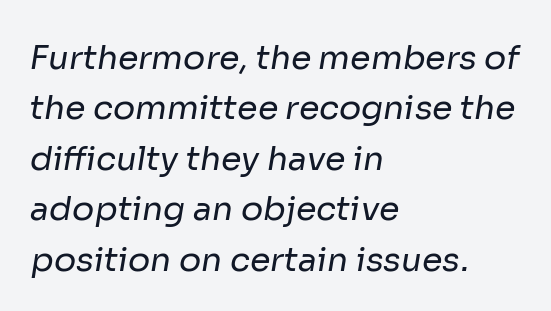
The image shows 33 px regular-weight sans-serif type; set left-aligned, normal line spacing (1.53x), normal letter spacing, not underlined; low stroke contrast and a medium x-height.
